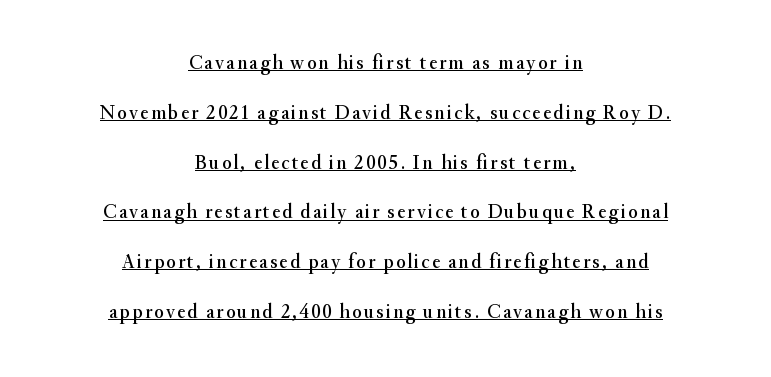
{"italic": "no", "underline": "yes", "align": "center", "line_spacing": "loose", "line_spacing_ratio": 2.49, "glyph_px": 20}
